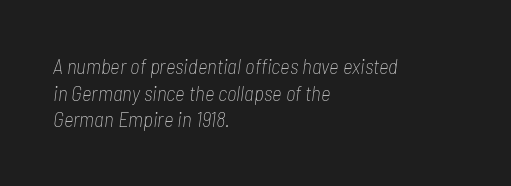
Regarding leading, the lines here are spaced in the standard way. These lines were composed using italics. The strokes carry an ordinary text weight at most. The text block is weighted toward the left margin, trailing off unevenly rightward. The words here are not underlined. Characters follow at the spacing the type designer built in.
